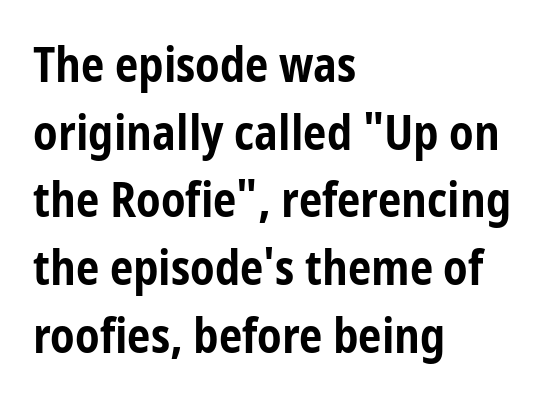
Q: Is the text bold? A: Yes.
Q: Is the text italic (slanted)? A: No, it is upright.
Q: Is the typeface a serif or a sans-serif typeface? A: Sans-serif.
Q: Is the text underlined? A: No.
Q: How is the paragraph aligned? A: Left-aligned.
Q: Is the spacing between letters normal or unusually wide? A: Normal.
Q: Is the spacing between lines tight, normal or loose? A: Normal.
Q: Width (condensed, normal, or wide)? A: Condensed.
Q: Stroke contrast? A: Low.
Q: x-height? A: Medium.
Q: Monospaced? A: No.
